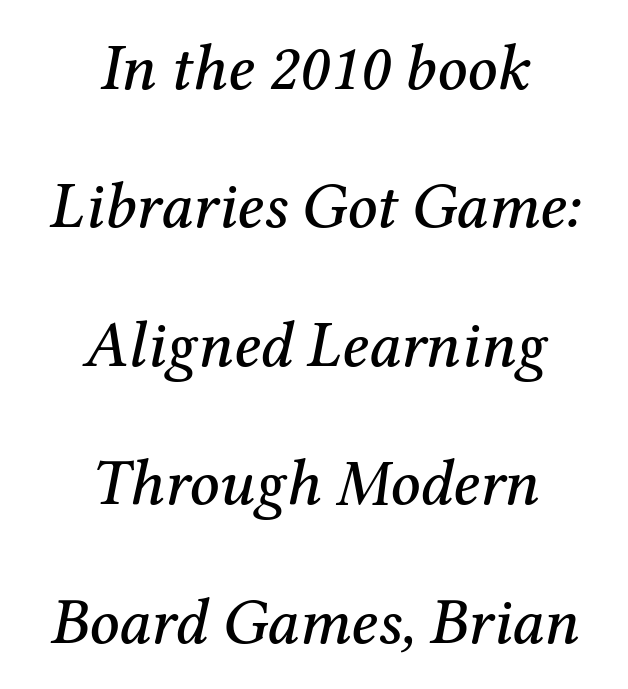
Q: Is the text italic (slanted)? A: Yes, it leans right by about 12 degrees.
Q: Is the typeface a serif or a sans-serif typeface? A: Serif.
Q: Is the text underlined? A: No.
Q: How is the paragraph aligned? A: Centered.
Q: Is the spacing between letters normal or unusually wide? A: Normal.
Q: Is the spacing between lines tight, normal or loose? A: Loose.
Q: Width (condensed, normal, or wide)? A: Normal.
Q: Stroke contrast? A: Medium.
Q: x-height? A: Medium.
Q: Monospaced? A: No.
